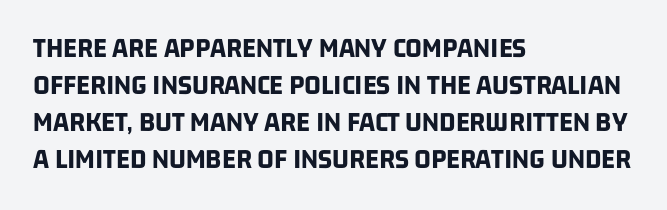
The image shows 29 px bold, condensed sans-serif type; set left-aligned, normal line spacing (1.28x), normal letter spacing, not underlined; low stroke contrast and a large x-height.
